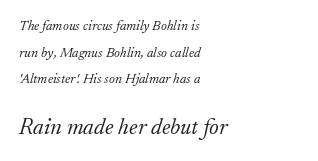
The image shows 23 px text type, italic (leaning right); set left-aligned, loose line spacing (1.9x), normal letter spacing, not underlined; the second (bottom) block is 1.64x larger.
